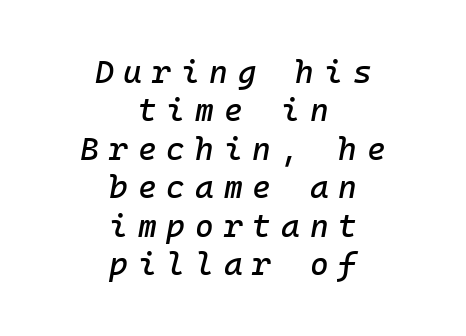
The image shows 32 px text type, italic (leaning right), monospaced; set centered, line spacing 1.2x, unusually wide letter spacing (+0.31 em), not underlined; low stroke contrast and a medium x-height.
